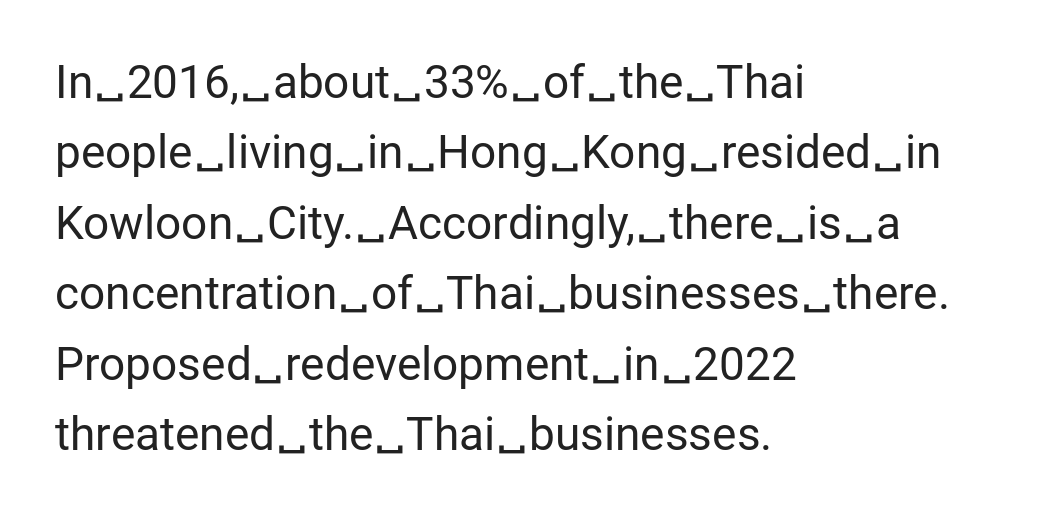
Q: Is the text bold? A: No.
Q: Is the text italic (slanted)? A: No, it is upright.
Q: Is the typeface a serif or a sans-serif typeface? A: Sans-serif.
Q: Is the text underlined? A: No.
Q: How is the paragraph aligned? A: Left-aligned.
Q: Is the spacing between letters normal or unusually wide? A: Normal.
Q: Is the spacing between lines tight, normal or loose? A: Normal.
Q: Width (condensed, normal, or wide)? A: Normal.
Q: Stroke contrast? A: Low.
Q: x-height? A: Medium.
Q: Monospaced? A: No.
